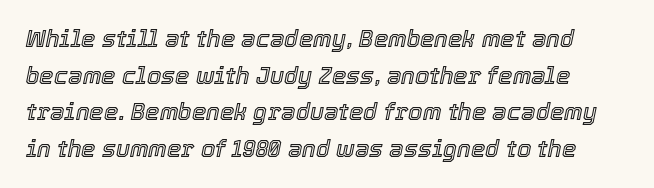
{"italic": "yes", "lean": "right", "slant_degrees": 12, "underline": "no", "line_spacing": "normal", "line_spacing_ratio": 1.59, "letter_spacing": "normal", "letter_spacing_em": 0.0, "glyph_px": 23}
